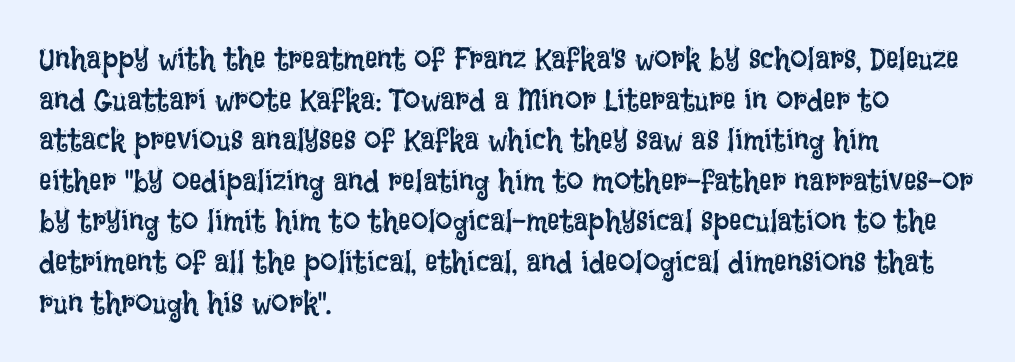
{"italic": "no", "bold": "no", "weight": "regular", "width": "condensed", "stroke_contrast": "low", "x_height": "large", "monospaced": "no", "underline": "no", "align": "left", "line_spacing": "normal", "line_spacing_ratio": 1.31, "letter_spacing": "normal", "letter_spacing_em": 0.0, "glyph_px": 31}
